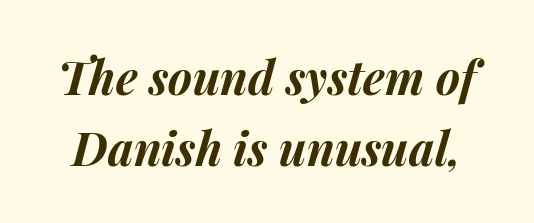
The image shows 46 px bold type, italic (leaning right); set normal line spacing (1.54x), normal letter spacing, not underlined; medium stroke contrast and a medium x-height.
